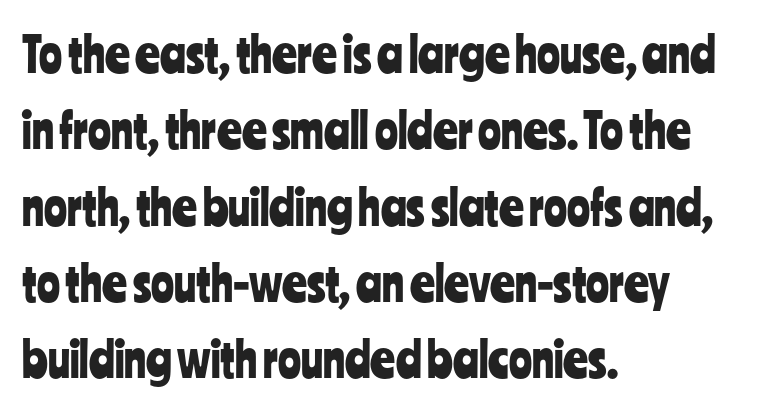
The image shows 48 px condensed sans-serif type, upright; set left-aligned, normal line spacing (1.59x), normal letter spacing, not underlined; low stroke contrast and a medium x-height.
